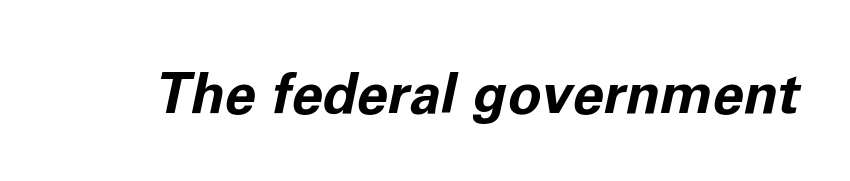
Think of a printed novel: that variable character pitch is what you see here. The lettering tilts uniformly, giving the passage an italic look. The space directly below the letters is spotless. Spacing between characters is what you'd get straight out of the box.
